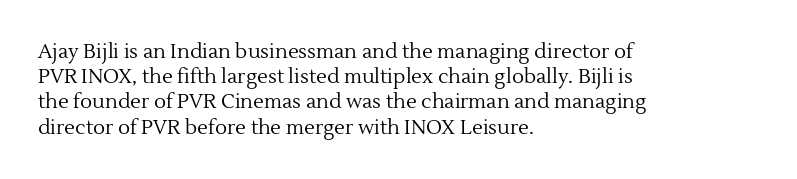
{"italic": "no", "bold": "no", "underline": "no", "align": "left", "line_spacing": "normal", "line_spacing_ratio": 1.26, "letter_spacing": "normal", "letter_spacing_em": 0.0, "glyph_px": 20}
